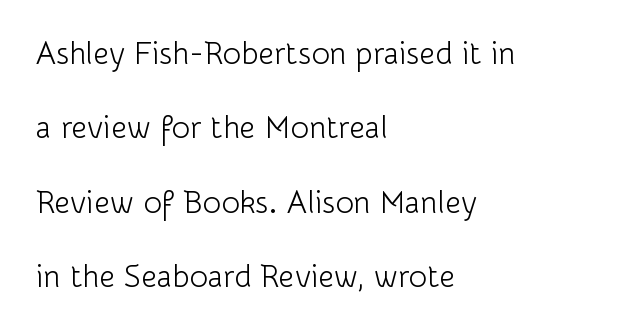
Q: Is the text bold? A: No.
Q: Is the text italic (slanted)? A: No, it is upright.
Q: Is the typeface a serif or a sans-serif typeface? A: Sans-serif.
Q: Is the text underlined? A: No.
Q: How is the paragraph aligned? A: Left-aligned.
Q: Is the spacing between letters normal or unusually wide? A: Normal.
Q: Is the spacing between lines tight, normal or loose? A: Loose.
Q: Width (condensed, normal, or wide)? A: Normal.
Q: Stroke contrast? A: Low.
Q: x-height? A: Medium.
Q: Monospaced? A: No.
